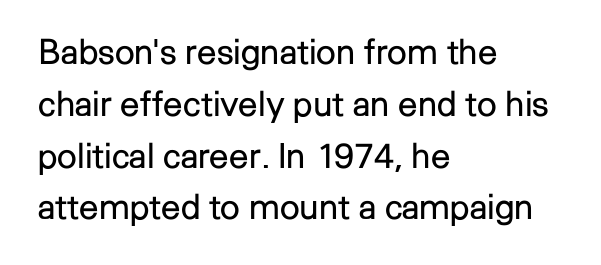
Q: Is the text bold? A: No.
Q: Is the text italic (slanted)? A: No, it is upright.
Q: Is the typeface a serif or a sans-serif typeface? A: Sans-serif.
Q: Is the text underlined? A: No.
Q: How is the paragraph aligned? A: Left-aligned.
Q: Is the spacing between letters normal or unusually wide? A: Normal.
Q: Is the spacing between lines tight, normal or loose? A: Normal.
Q: Width (condensed, normal, or wide)? A: Normal.
Q: Stroke contrast? A: Low.
Q: x-height? A: Medium.
Q: Monospaced? A: No.
